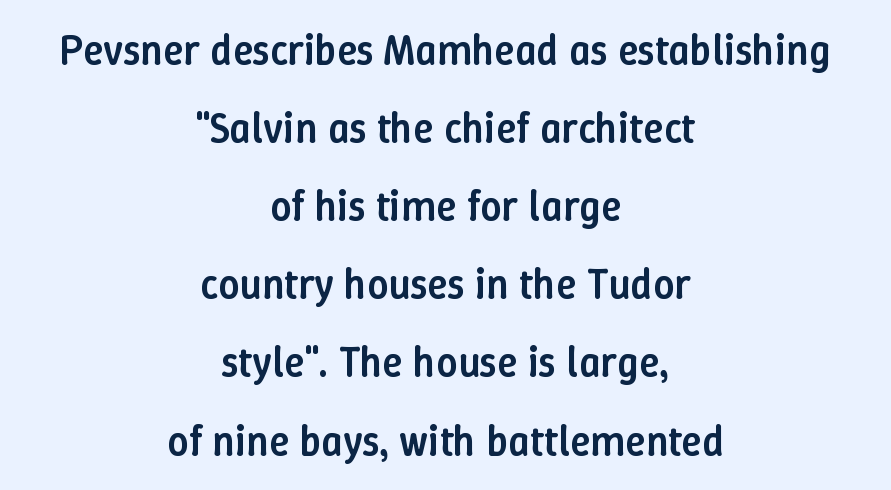
The image shows 42 px semibold type, upright; set centered, line spacing 1.86x, normal letter spacing, not underlined; low stroke contrast and a medium x-height.
